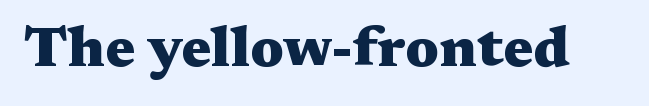
{"serif": "yes", "italic": "no", "bold": "yes", "weight": "heavy", "width": "wide", "stroke_contrast": "medium", "x_height": "medium", "monospaced": "no", "underline": "no", "letter_spacing": "normal", "letter_spacing_em": 0.0, "glyph_px": 57}
